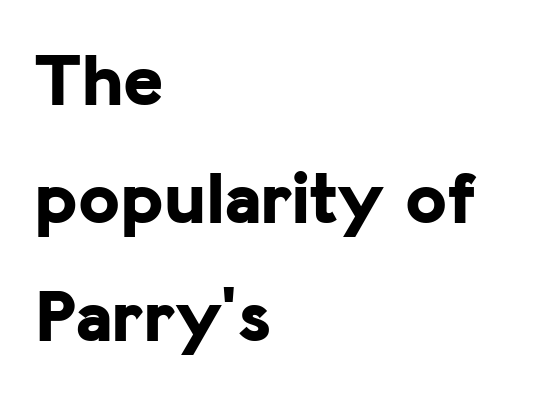
Tracking here is standard; glyphs follow each other at the usual distance. Ordinary non-slanted type is in use. Is this a fixed-width face? No — the glyphs have proportional, varying widths. Check under the words: just untouched page. Typeset ragged right — the left edge is the straight one. Students, this is bold: see how much ink each stroke carries.
